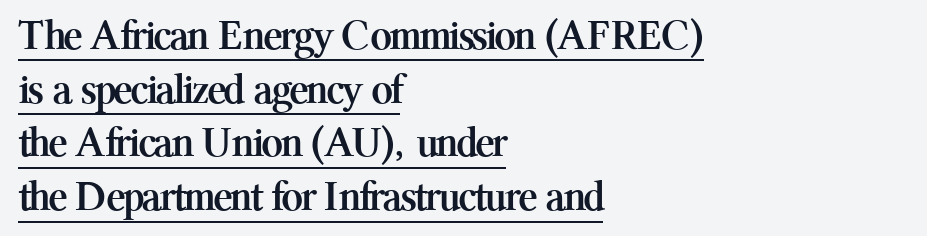
In CSS terms this would be text-align: left. Is this a sans? No — the strokes have serifs. Every word sits above its own underline. Chunky letters — that's bold for sure.
